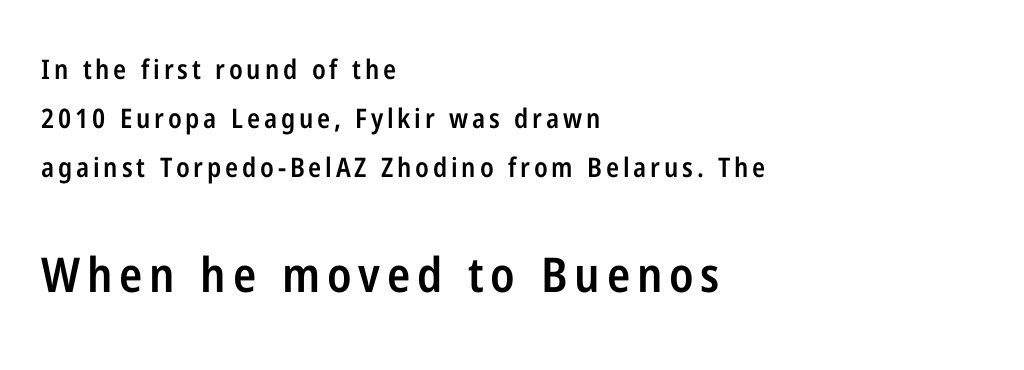
These lines are composed in type without serifs. Bare-footed words on every line. Weight check: semibold — heavier than regular, not quite bold. Ordinary non-slanted type is in use. Is this a fixed-width face? No — the glyphs have proportional, varying widths.
